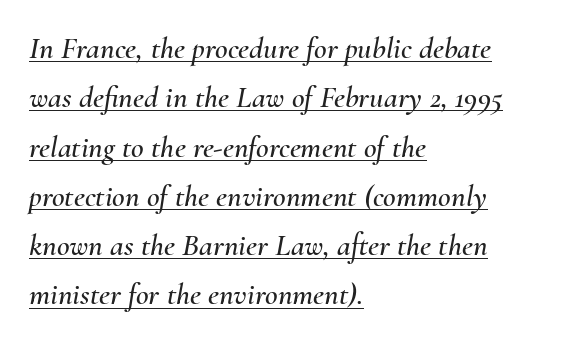
The passage is arranged the way most books set body copy — flush left. Letter spacing: default. Posture: slanted. A normal amount of white space separates one row of letters from the next. Every word sits above its own underline. You could not count columns in this text — the font is proportionally spaced.
